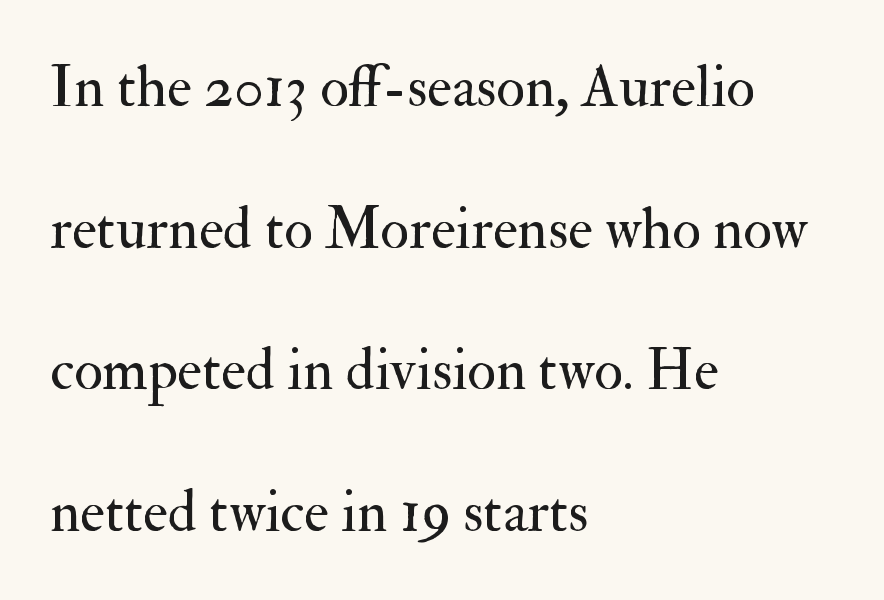
The image shows 59 px regular-weight serif type, upright; set left-aligned, loose line spacing (2.4x), normal letter spacing, not underlined; medium stroke contrast and a small x-height.
